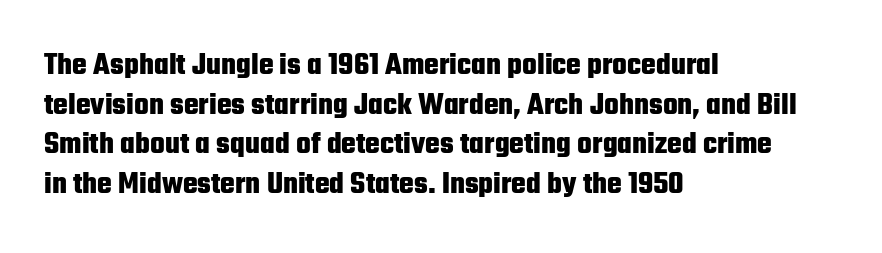
The image shows 31 px heavy, condensed sans-serif type, upright; set left-aligned, normal line spacing (1.28x), normal letter spacing, not underlined; low stroke contrast and a medium x-height.
